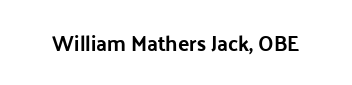
{"italic": "no", "underline": "no", "letter_spacing": "normal", "letter_spacing_em": 0.0, "glyph_px": 21}
